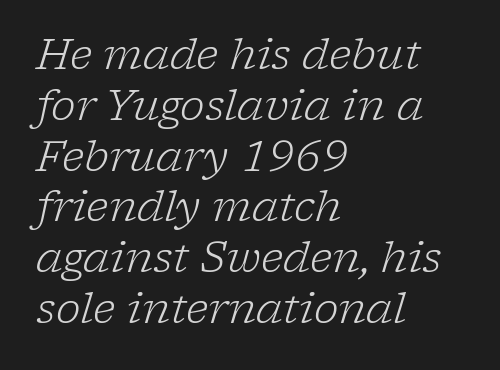
Q: Is the text bold? A: No.
Q: Is the text italic (slanted)? A: Yes, it leans right by about 17 degrees.
Q: Is the typeface a serif or a sans-serif typeface? A: Serif.
Q: Is the text underlined? A: No.
Q: How is the paragraph aligned? A: Left-aligned.
Q: Is the spacing between letters normal or unusually wide? A: Normal.
Q: Width (condensed, normal, or wide)? A: Normal.
Q: Stroke contrast? A: Low.
Q: x-height? A: Medium.
Q: Monospaced? A: No.
